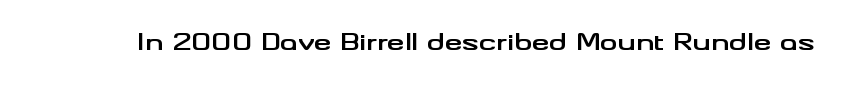
Q: Is the text bold? A: Yes.
Q: Is the text italic (slanted)? A: No, it is upright.
Q: Is the text underlined? A: No.
Q: Is the spacing between letters normal or unusually wide? A: Normal.
